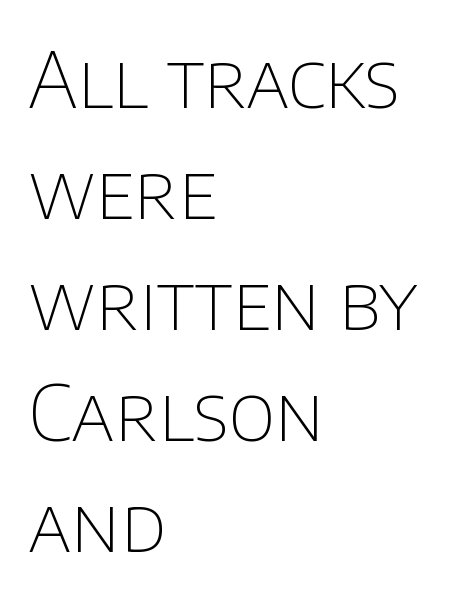
The image shows 77 px thin sans-serif type, upright; set left-aligned, normal line spacing (1.44x), normal letter spacing, not underlined; low stroke contrast and a large x-height.
